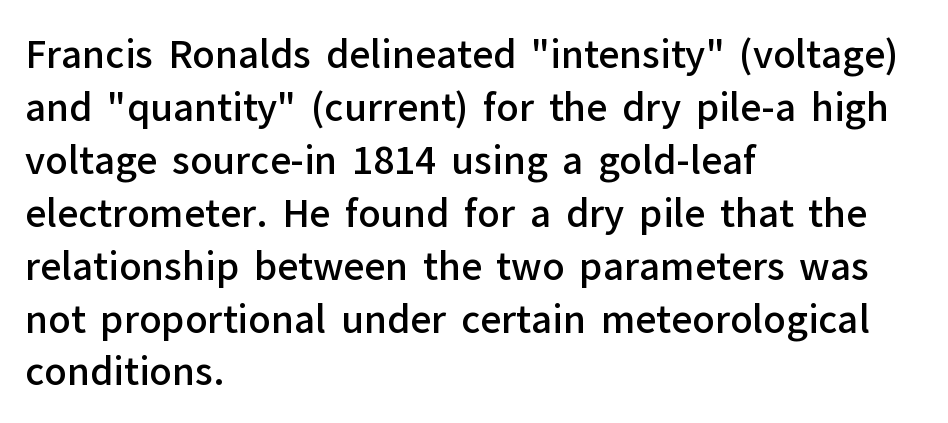
{"serif": "no", "italic": "no", "bold": "semi", "weight": "semibold", "width": "normal", "stroke_contrast": "low", "x_height": "medium", "monospaced": "no", "underline": "no", "align": "left", "line_spacing": "normal", "line_spacing_ratio": 1.43, "letter_spacing": "normal", "letter_spacing_em": 0.0, "glyph_px": 37}
